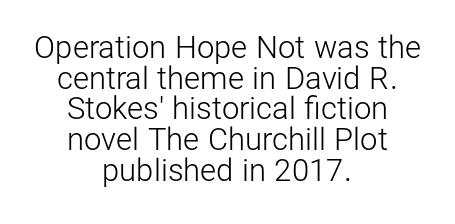
The image shows 31 px light sans-serif type, upright; set centered, tight line spacing (0.99x), normal letter spacing, not underlined; low stroke contrast and a medium x-height.
